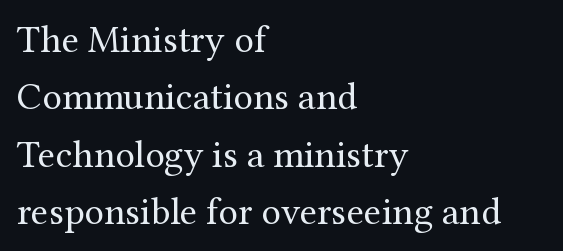
{"serif": "yes", "italic": "no", "bold": "no", "weight": "regular", "width": "normal", "stroke_contrast": "medium", "x_height": "medium", "monospaced": "no", "underline": "no", "align": "left", "line_spacing": "normal", "line_spacing_ratio": 1.47, "letter_spacing": "normal", "letter_spacing_em": 0.0, "glyph_px": 39}
